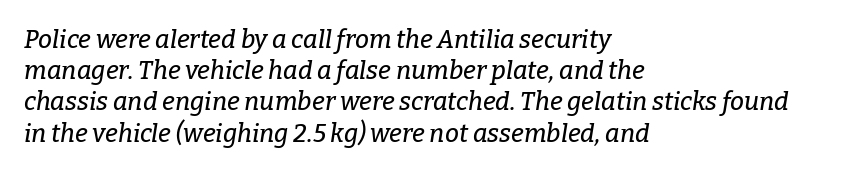
{"italic": "yes", "lean": "right", "slant_degrees": 9, "underline": "no", "align": "left", "line_spacing": "normal", "line_spacing_ratio": 1.25, "letter_spacing": "normal", "letter_spacing_em": 0.0, "glyph_px": 25}
